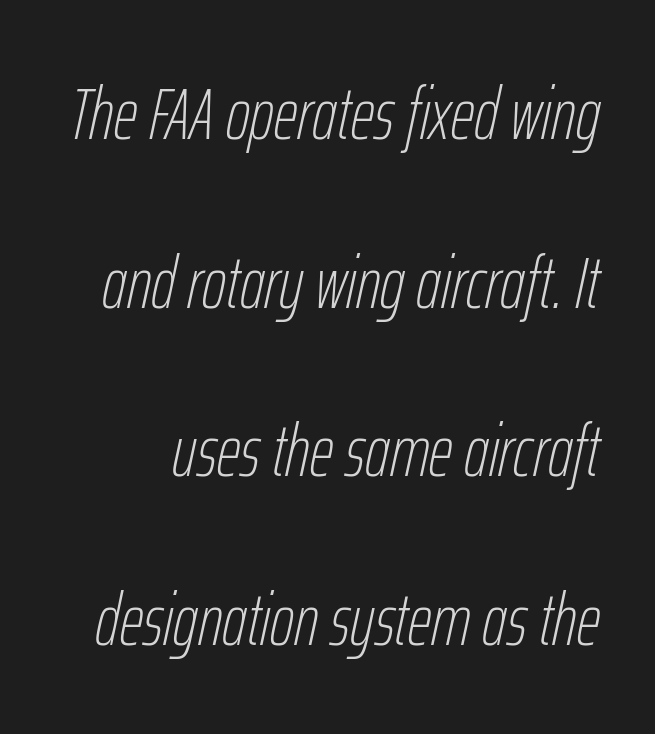
{"italic": "yes", "lean": "right", "slant_degrees": 12, "bold": "no", "weight": "thin", "width": "condensed", "stroke_contrast": "low", "x_height": "medium", "monospaced": "no", "underline": "no", "line_spacing": "loose", "line_spacing_ratio": 2.28, "letter_spacing": "normal", "letter_spacing_em": 0.0, "glyph_px": 74}
